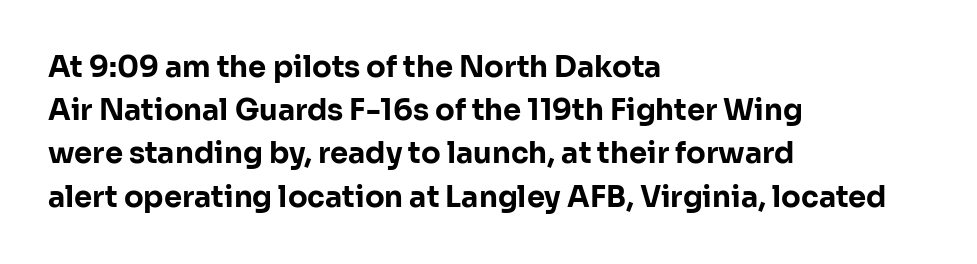
{"serif": "no", "italic": "no", "bold": "yes", "weight": "bold", "width": "normal", "stroke_contrast": "low", "x_height": "medium", "monospaced": "no", "underline": "no", "align": "left", "line_spacing": "normal", "line_spacing_ratio": 1.49, "letter_spacing": "normal", "letter_spacing_em": 0.0, "glyph_px": 29}
